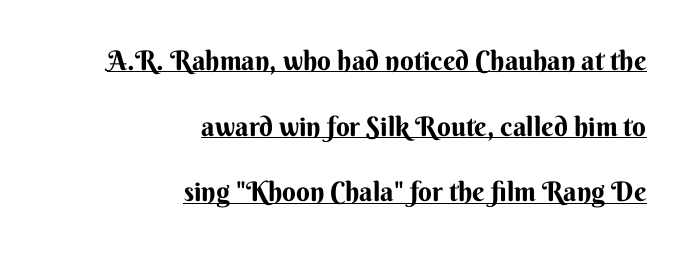
Q: Is the text italic (slanted)? A: No, it is upright.
Q: Is the text underlined? A: Yes.
Q: How is the paragraph aligned? A: Right-aligned.
Q: Is the spacing between letters normal or unusually wide? A: Normal.
Q: Is the spacing between lines tight, normal or loose? A: Loose.
